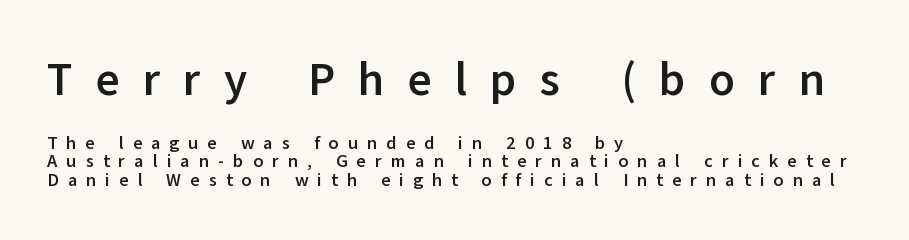
The image shows 46 px semibold sans-serif type, upright; set left-aligned, tight line spacing (1.01x), unusually wide letter spacing (+0.5 em), not underlined; the first (top) block is 2.56x larger; low stroke contrast and a medium x-height.
